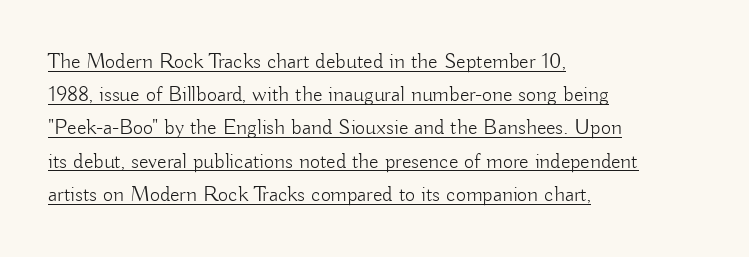
Regarding leading, the lines here are spaced in the standard way. The passage shown has conventional tracking throughout. It's the straight-up-and-down kind of type. The face looks like a standard text weight, possibly lighter.
